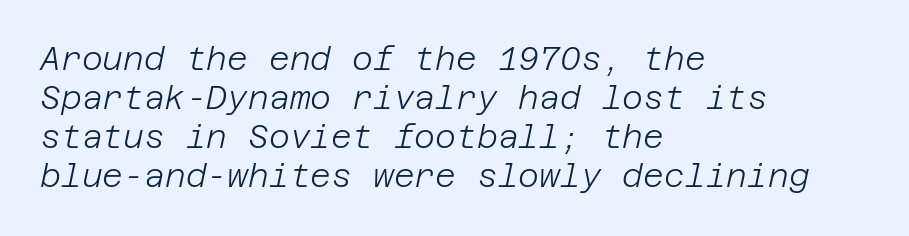
The image shows 32 px light type, italic (leaning right); set left-aligned, line spacing 1.22x, normal letter spacing, not underlined; low stroke contrast and a large x-height.
